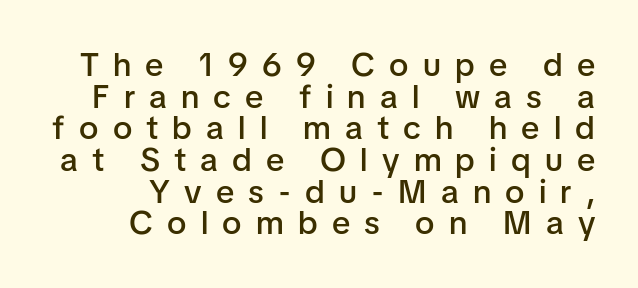
Think of a printed novel: that variable character pitch is what you see here. Glyph-to-glyph distance is far greater than everyday printed text. Grotesque or geometric, the face here clearly has no serifs. Line spacing here is tight. A bit beefed up — I'd call it semibold rather than bold. Plain, unruled lines of type.
